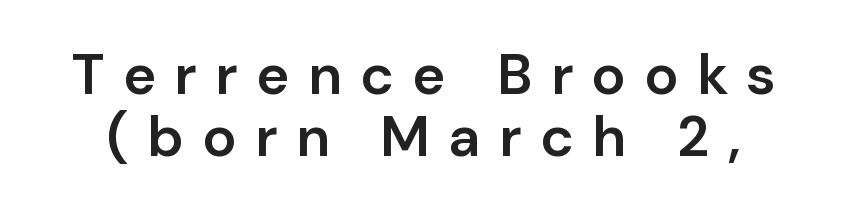
{"serif": "no", "italic": "no", "bold": "semi", "weight": "semibold", "width": "normal", "stroke_contrast": "low", "x_height": "medium", "monospaced": "no", "underline": "no", "line_spacing": "tight", "line_spacing_ratio": 1.08, "letter_spacing": "wide", "letter_spacing_em": 0.32, "glyph_px": 57}
